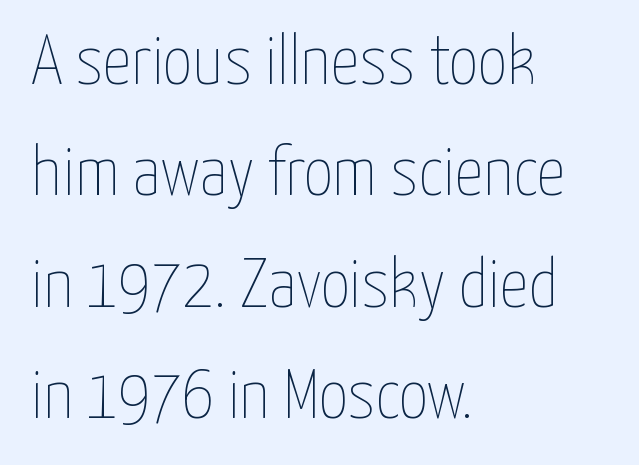
Q: Is the text bold? A: No.
Q: Is the text italic (slanted)? A: No, it is upright.
Q: Is the text underlined? A: No.
Q: How is the paragraph aligned? A: Left-aligned.
Q: Is the spacing between letters normal or unusually wide? A: Normal.
Q: Is the spacing between lines tight, normal or loose? A: Normal.
Q: Width (condensed, normal, or wide)? A: Condensed.
Q: Stroke contrast? A: Low.
Q: x-height? A: Medium.
Q: Monospaced? A: No.
